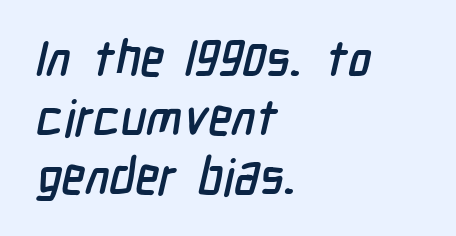
Q: Is the typeface a serif or a sans-serif typeface? A: Sans-serif.
Q: Is the text underlined? A: No.
Q: How is the paragraph aligned? A: Left-aligned.
Q: Is the spacing between letters normal or unusually wide? A: Normal.
Q: Width (condensed, normal, or wide)? A: Condensed.
Q: Stroke contrast? A: Low.
Q: x-height? A: Medium.
Q: Monospaced? A: No.
